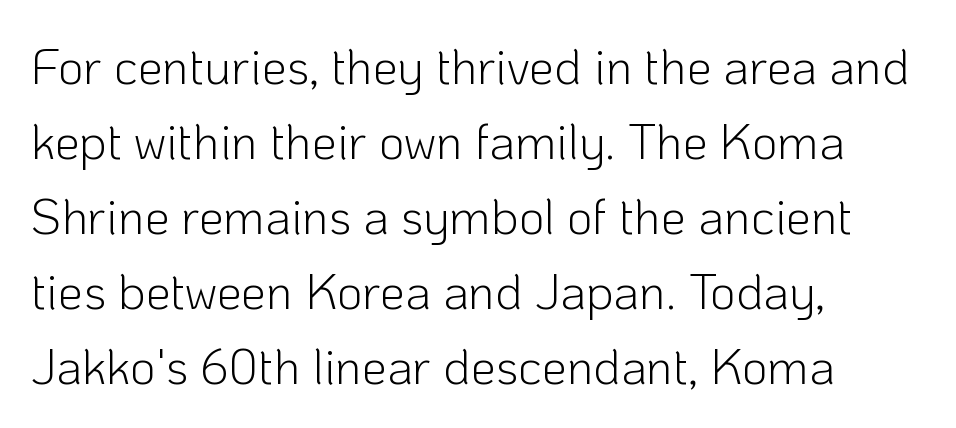
The image shows 50 px light sans-serif type, upright; set left-aligned, normal line spacing (1.5x), normal letter spacing, not underlined; low stroke contrast and a medium x-height.
